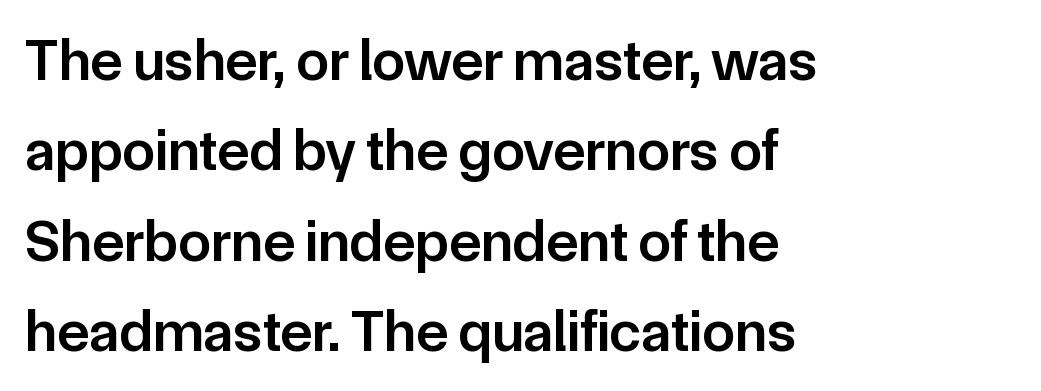
The image shows 59 px semibold sans-serif type, upright; set left-aligned, normal line spacing (1.53x), normal letter spacing, not underlined; low stroke contrast and a medium x-height.
